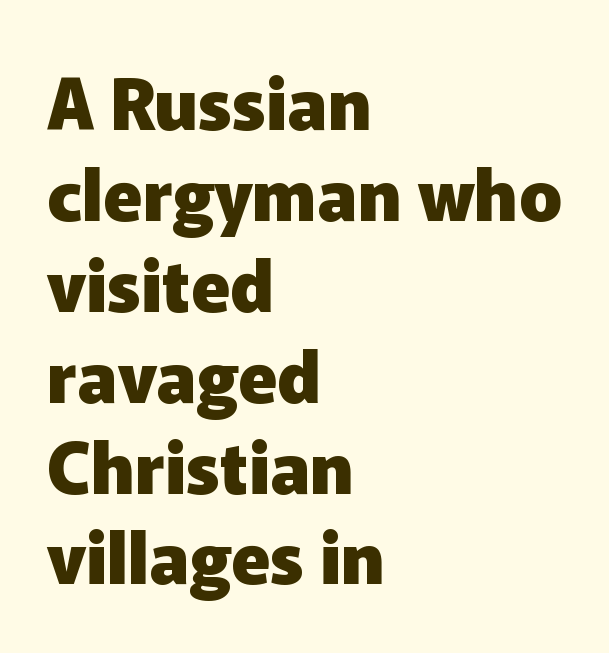
Q: Is the text bold? A: Yes.
Q: Is the text italic (slanted)? A: No, it is upright.
Q: Is the typeface a serif or a sans-serif typeface? A: Sans-serif.
Q: Is the text underlined? A: No.
Q: How is the paragraph aligned? A: Left-aligned.
Q: Is the spacing between letters normal or unusually wide? A: Normal.
Q: Is the spacing between lines tight, normal or loose? A: Normal.
Q: Width (condensed, normal, or wide)? A: Normal.
Q: Stroke contrast? A: Low.
Q: x-height? A: Medium.
Q: Monospaced? A: No.
